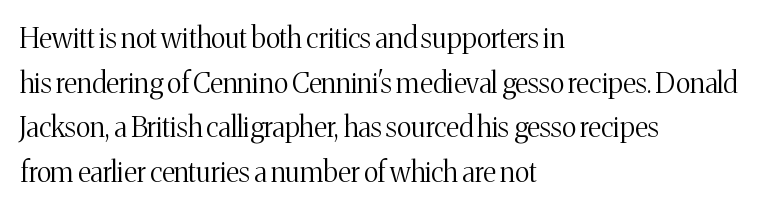
The image shows 28 px light serif type, upright; set left-aligned, normal line spacing (1.59x), normal letter spacing, not underlined; medium stroke contrast and a medium x-height.
